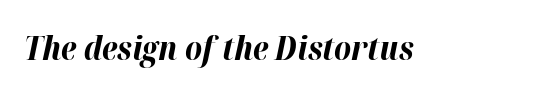
{"italic": "yes", "lean": "right", "slant_degrees": 12, "bold": "yes", "weight": "bold", "width": "normal", "stroke_contrast": "high", "x_height": "medium", "monospaced": "no", "underline": "no", "letter_spacing": "normal", "letter_spacing_em": 0.0, "glyph_px": 33}
